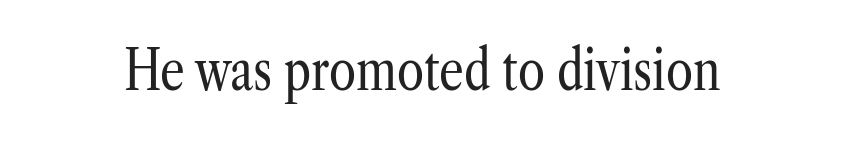
{"serif": "yes", "italic": "no", "bold": "no", "weight": "regular", "width": "condensed", "stroke_contrast": "low", "x_height": "medium", "monospaced": "no", "underline": "no", "letter_spacing": "normal", "letter_spacing_em": 0.0, "glyph_px": 55}
